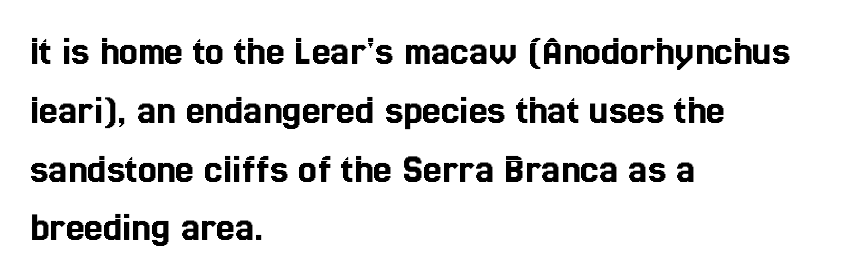
{"italic": "no", "width": "condensed", "x_height": "medium", "monospaced": "no", "underline": "no", "align": "left", "line_spacing": "normal", "line_spacing_ratio": 1.4, "letter_spacing": "normal", "letter_spacing_em": 0.0, "glyph_px": 42}
